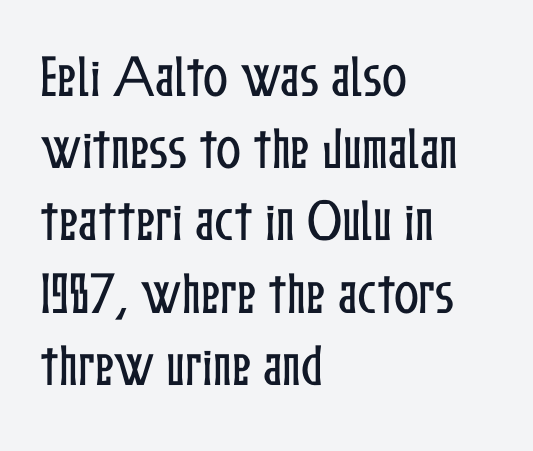
{"italic": "no", "width": "condensed", "stroke_contrast": "low", "x_height": "medium", "monospaced": "no", "underline": "no", "align": "left", "line_spacing": "normal", "line_spacing_ratio": 1.57, "letter_spacing": "normal", "letter_spacing_em": 0.0, "glyph_px": 46}
